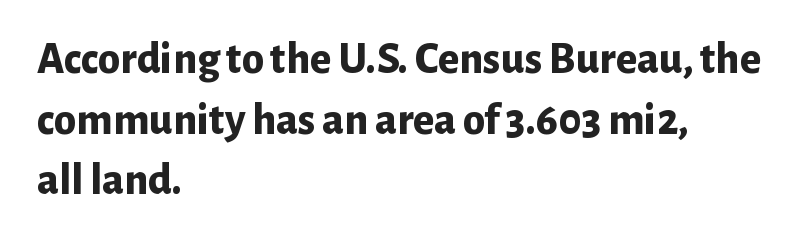
{"serif": "no", "italic": "no", "bold": "yes", "weight": "bold", "width": "normal", "stroke_contrast": "low", "x_height": "medium", "monospaced": "no", "underline": "no", "align": "left", "line_spacing": "normal", "line_spacing_ratio": 1.35, "letter_spacing": "normal", "letter_spacing_em": 0.0, "glyph_px": 45}
